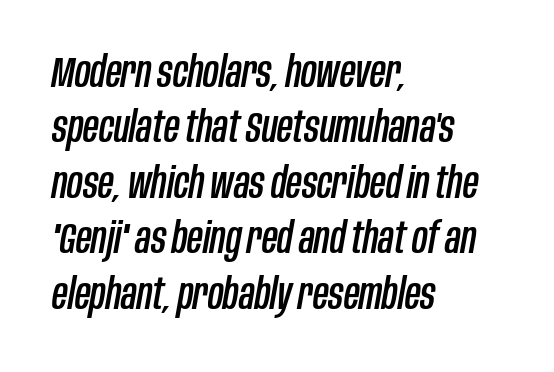
The image shows 43 px condensed type, italic (leaning right); set left-aligned, normal line spacing (1.29x), normal letter spacing, not underlined; low stroke contrast and a large x-height.
